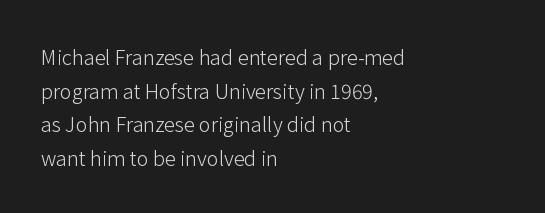
The image shows 20 px text type, upright; set left-aligned, normal line spacing (1.68x), normal letter spacing, not underlined.
